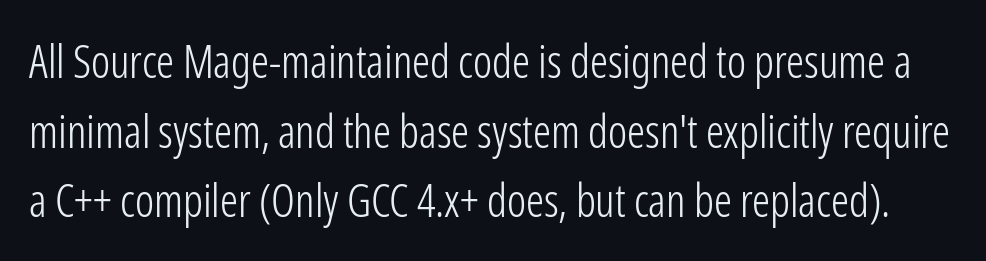
The image shows 45 px light, condensed sans-serif type, upright; set normal line spacing (1.55x), normal letter spacing, not underlined; low stroke contrast and a medium x-height.
